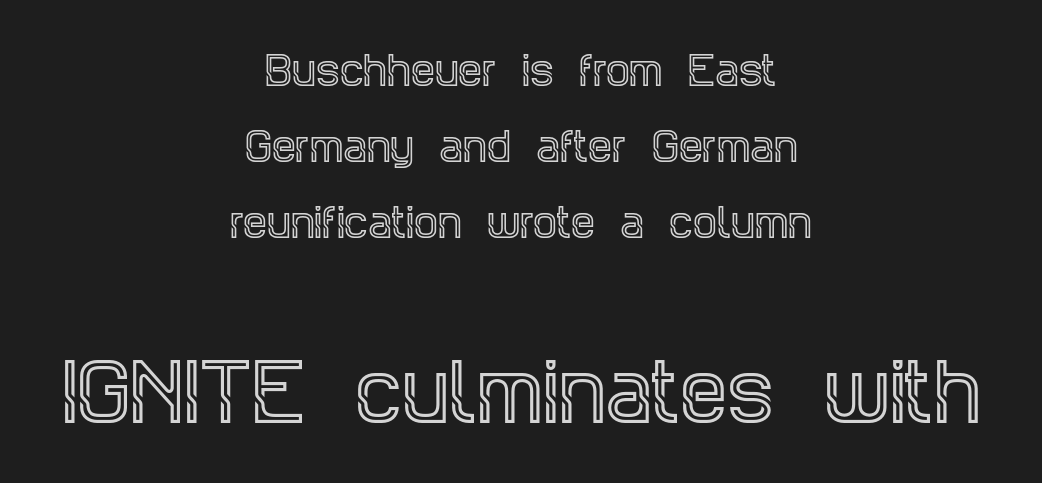
The image shows 75 px condensed serif type, upright; set centered, loose line spacing (2.0x), normal letter spacing, not underlined; the second (bottom) block is 1.97x larger; a large x-height.
